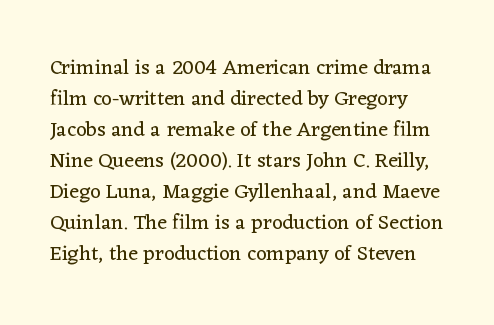
The image shows 21 px text type, upright; set normal line spacing (1.48x), normal letter spacing, not underlined.
